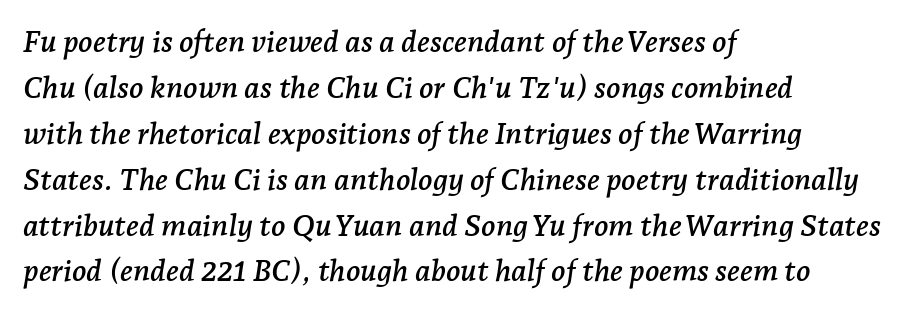
Here the designer chose a conventional face with non-uniform glyph widths. The compositor pushed each line to the left boundary. Just letters on the line, the space beneath them empty. Summary of vertical rhythm: regular, with standard interline spacing.
